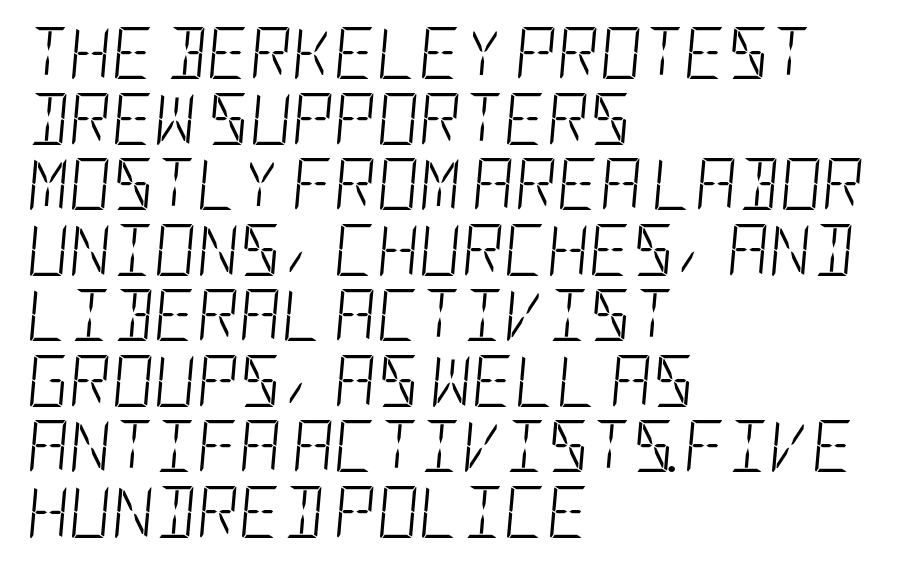
Q: Is the text bold? A: No.
Q: Is the text italic (slanted)? A: Yes, it leans right by about 5 degrees.
Q: Is the text underlined? A: No.
Q: How is the paragraph aligned? A: Left-aligned.
Q: Is the spacing between letters normal or unusually wide? A: Normal.
Q: Is the spacing between lines tight, normal or loose? A: Normal.
Q: Width (condensed, normal, or wide)? A: Condensed.
Q: Stroke contrast? A: Low.
Q: x-height? A: Large.
